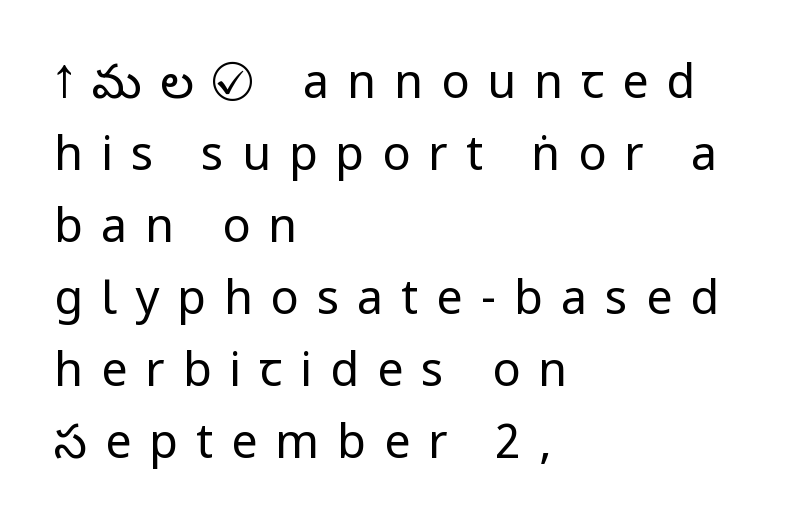
{"serif": "no", "italic": "no", "bold": "no", "weight": "regular", "width": "condensed", "stroke_contrast": "low", "x_height": "large", "monospaced": "no", "underline": "no", "align": "left", "line_spacing": "normal", "line_spacing_ratio": 1.53, "letter_spacing": "wide", "letter_spacing_em": 0.38, "glyph_px": 47}
